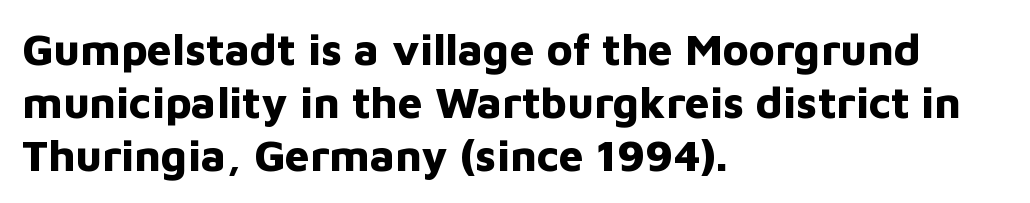
{"serif": "no", "italic": "no", "bold": "yes", "weight": "bold", "width": "normal", "stroke_contrast": "low", "x_height": "medium", "monospaced": "no", "underline": "no", "align": "left", "line_spacing_ratio": 1.2, "letter_spacing": "normal", "letter_spacing_em": 0.0, "glyph_px": 44}
